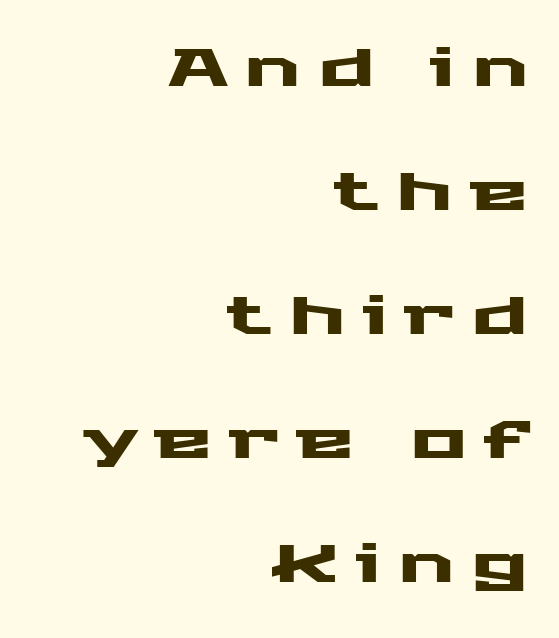
{"serif": "no", "italic": "no", "width": "wide", "stroke_contrast": "medium", "x_height": "medium", "monospaced": "no", "underline": "no", "align": "right", "line_spacing": "loose", "line_spacing_ratio": 2.34, "letter_spacing": "wide", "letter_spacing_em": 0.32, "glyph_px": 53}
